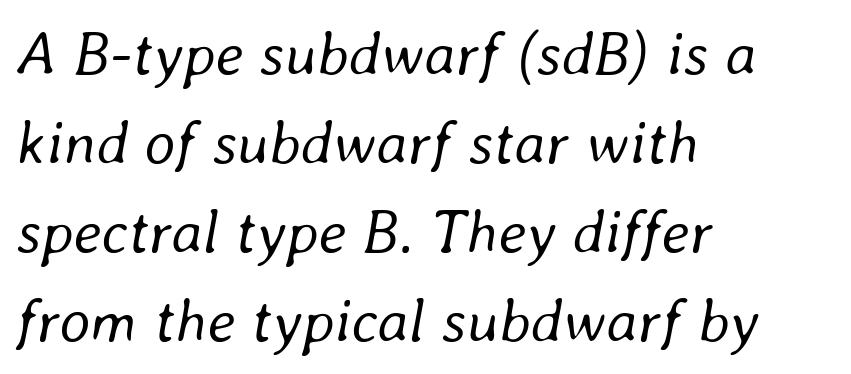
The image shows 61 px regular-weight type, italic (leaning right); set left-aligned, normal line spacing (1.46x), normal letter spacing, not underlined; low stroke contrast and a medium x-height.
